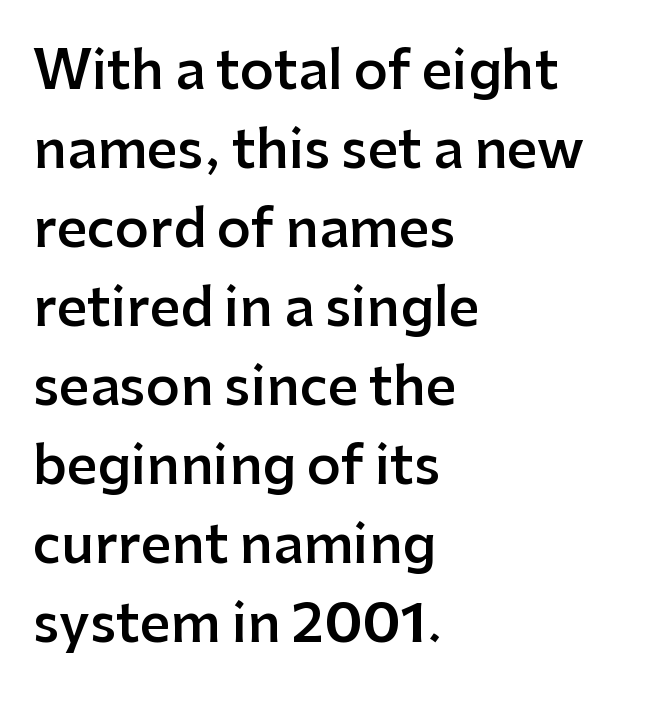
{"serif": "no", "italic": "no", "bold": "semi", "weight": "semibold", "width": "normal", "stroke_contrast": "low", "x_height": "medium", "monospaced": "no", "underline": "no", "align": "left", "line_spacing": "normal", "line_spacing_ratio": 1.49, "letter_spacing": "normal", "letter_spacing_em": 0.0, "glyph_px": 53}
